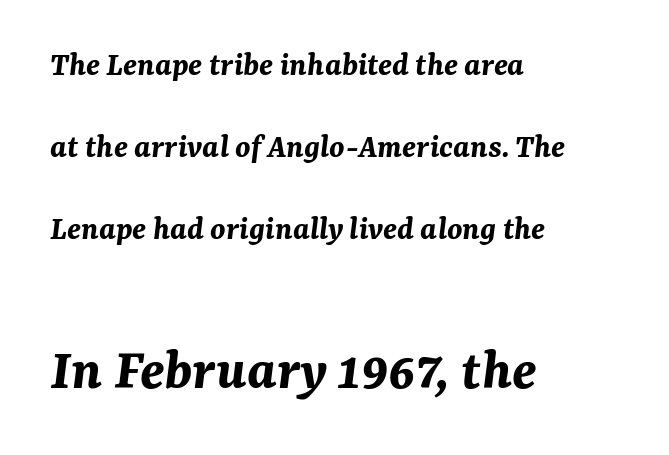
The image shows 60 px bold type, italic (leaning right); set left-aligned, loose line spacing (2.41x), normal letter spacing, not underlined; the second (bottom) block is 1.76x larger; medium stroke contrast and a medium x-height.
